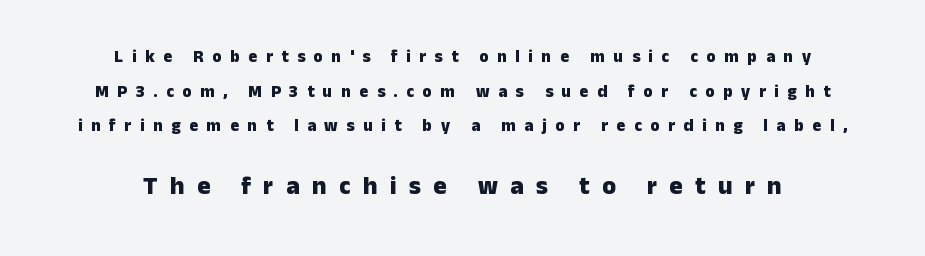
Q: Is the text bold? A: Yes.
Q: Is the text italic (slanted)? A: No, it is upright.
Q: Is the text underlined? A: No.
Q: How is the paragraph aligned? A: Centered.
Q: Is the spacing between letters normal or unusually wide? A: Unusually wide.
Q: Is the spacing between lines tight, normal or loose? A: Loose.
Q: Which block of text is set in a larger size, the first (top) or the second (bottom)? A: The second (bottom) one.
